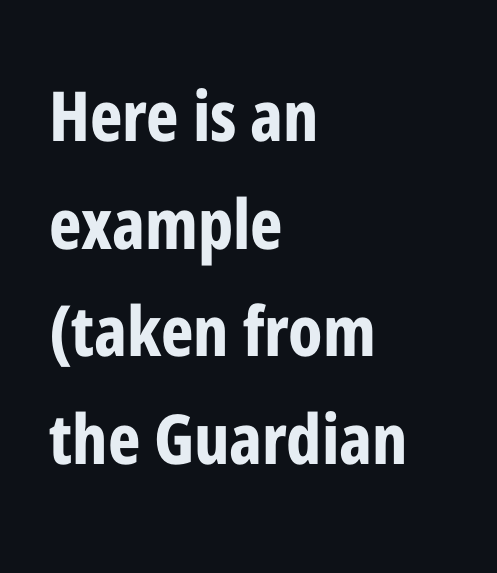
The image shows 69 px bold, condensed sans-serif type, upright; set left-aligned, normal line spacing (1.56x), normal letter spacing, not underlined; low stroke contrast and a medium x-height.
